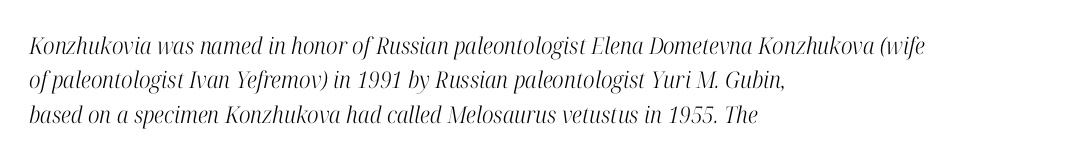
The image shows 23 px text type, italic (leaning right); set left-aligned, normal line spacing (1.5x), normal letter spacing, not underlined.
